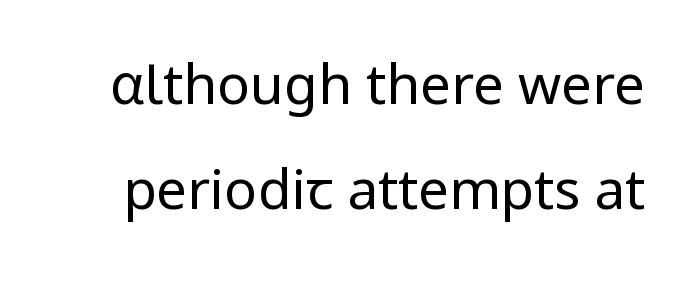
Students, observe: this is what heavily led, spacious text looks like. A clean baseline with only descenders dipping below it. Does the type have serifs? No, each stem ends abruptly. Letter spacing: default. Character widths vary here, with narrow letters taking less room than wide ones. The letters stand upright; this is a roman face.
